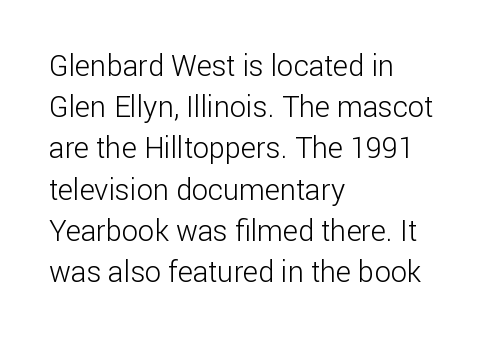
The image shows 29 px light sans-serif type, upright; set left-aligned, normal line spacing (1.42x), normal letter spacing, not underlined; low stroke contrast and a medium x-height.
